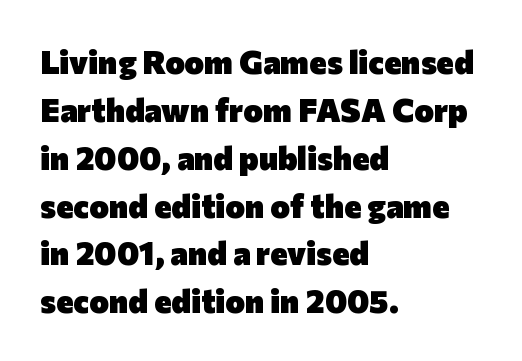
The image shows 33 px heavy sans-serif type, upright; set left-aligned, normal line spacing (1.45x), normal letter spacing, not underlined; low stroke contrast and a medium x-height.
